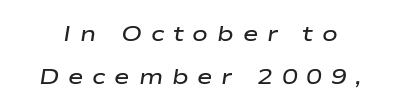
Q: Is the text bold? A: Semi-bold.
Q: Is the text italic (slanted)? A: Yes, it leans right by about 9 degrees.
Q: Is the text underlined? A: No.
Q: Is the spacing between letters normal or unusually wide? A: Unusually wide.
Q: Is the spacing between lines tight, normal or loose? A: Loose.
